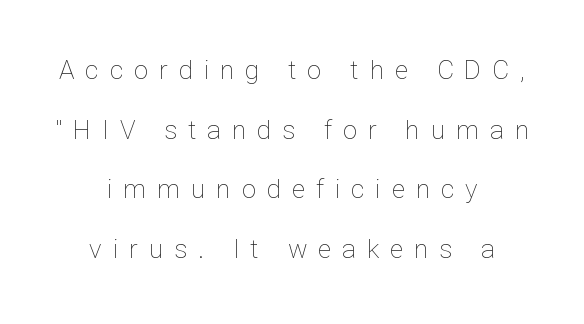
The image shows 26 px text type, upright; set centered, loose line spacing (2.29x), unusually wide letter spacing (+0.42 em), not underlined.
